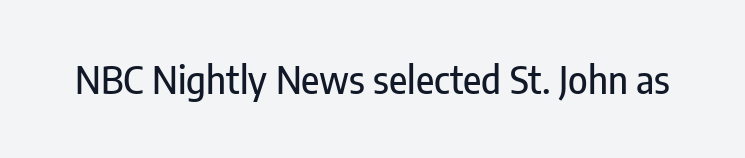
The image shows 37 px condensed sans-serif type, upright; set normal letter spacing, not underlined; low stroke contrast and a medium x-height.
